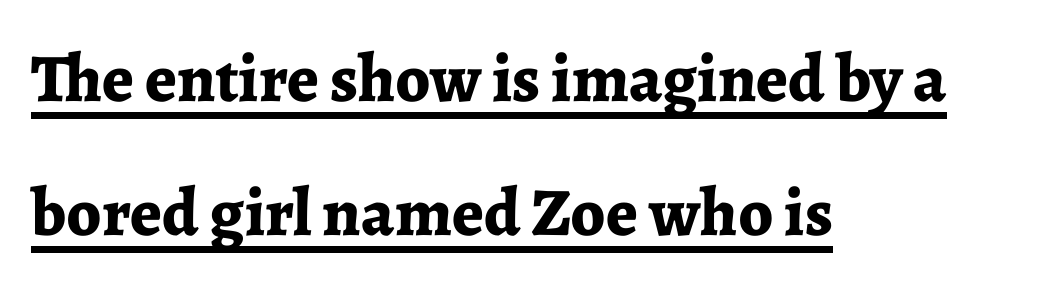
The image shows 68 px bold serif type, upright; set left-aligned, loose line spacing (1.97x), normal letter spacing, underlined; low stroke contrast and a medium x-height.
